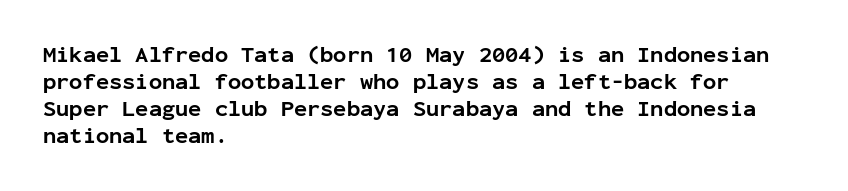
A typesetter would mark this as roman, not italic. What stands out about the letter spacing? Nothing — it is the standard amount. The baseline area is clear. Caption: bold face, heavy strokes.
